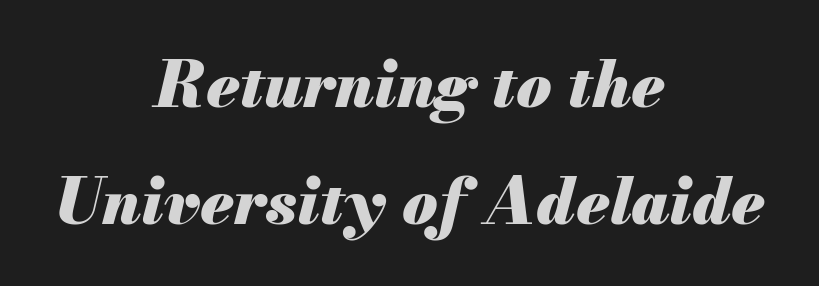
The image shows 64 px heavy type, italic (leaning right); set centered, line spacing 1.83x, normal letter spacing, not underlined; medium stroke contrast and a small x-height.
